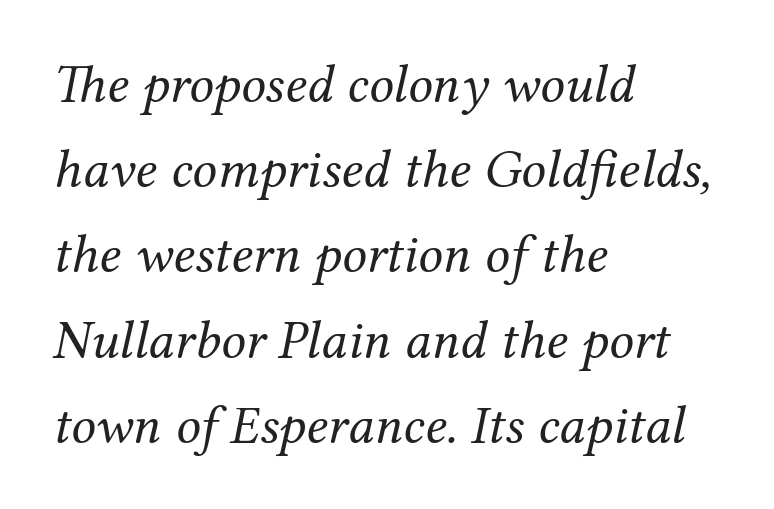
Q: Is the text bold? A: No.
Q: Is the text italic (slanted)? A: Yes, it leans right by about 12 degrees.
Q: Is the typeface a serif or a sans-serif typeface? A: Serif.
Q: Is the text underlined? A: No.
Q: How is the paragraph aligned? A: Left-aligned.
Q: Is the spacing between letters normal or unusually wide? A: Normal.
Q: Is the spacing between lines tight, normal or loose? A: Normal.
Q: Width (condensed, normal, or wide)? A: Normal.
Q: Stroke contrast? A: Medium.
Q: x-height? A: Medium.
Q: Monospaced? A: No.
